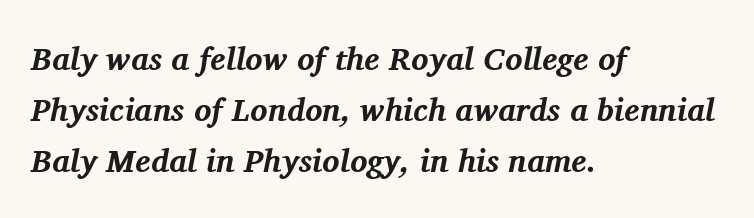
Q: Is the text bold? A: Yes.
Q: Is the text italic (slanted)? A: Yes, it leans right by about 11 degrees.
Q: Is the typeface a serif or a sans-serif typeface? A: Serif.
Q: Is the text underlined? A: No.
Q: How is the paragraph aligned? A: Left-aligned.
Q: Is the spacing between letters normal or unusually wide? A: Normal.
Q: Is the spacing between lines tight, normal or loose? A: Normal.
Q: Width (condensed, normal, or wide)? A: Normal.
Q: Stroke contrast? A: Medium.
Q: x-height? A: Medium.
Q: Monospaced? A: No.
